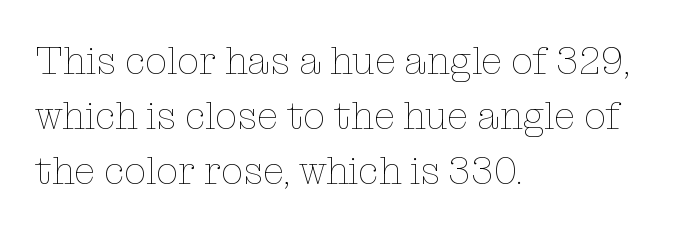
{"italic": "no", "bold": "no", "weight": "thin", "width": "normal", "stroke_contrast": "low", "x_height": "medium", "monospaced": "no", "underline": "no", "align": "left", "line_spacing": "normal", "line_spacing_ratio": 1.41, "letter_spacing": "normal", "letter_spacing_em": 0.0, "glyph_px": 39}
